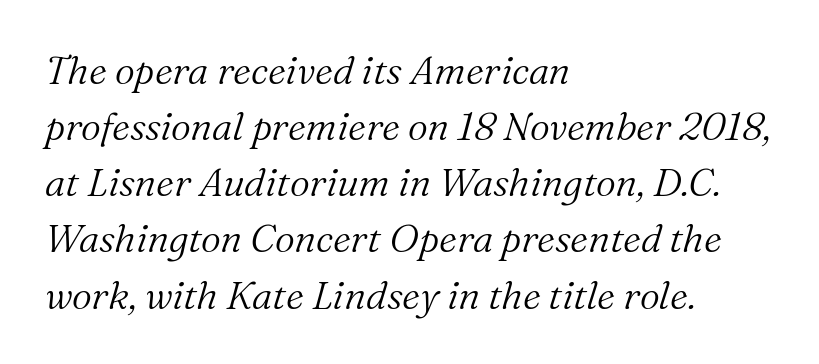
{"serif": "yes", "italic": "yes", "lean": "right", "slant_degrees": 16, "bold": "no", "weight": "light", "width": "normal", "stroke_contrast": "medium", "x_height": "medium", "monospaced": "no", "underline": "no", "align": "left", "line_spacing": "normal", "line_spacing_ratio": 1.44, "letter_spacing": "normal", "letter_spacing_em": 0.0, "glyph_px": 39}
